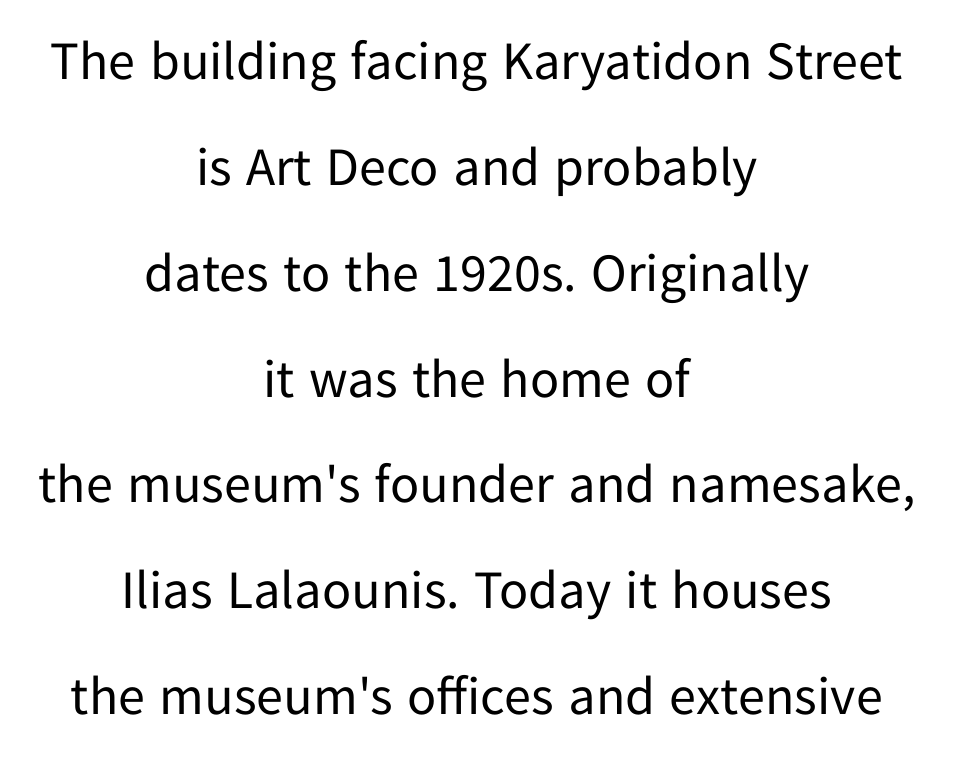
The words here are not underlined. A typesetter would call this proportional, since set widths differ per character. Interline gaps are noticeably wide in this sample. The lettering holds an erect, upright posture throughout. Short note: letters normally spaced. A light-to-regular cut is what we see here.
